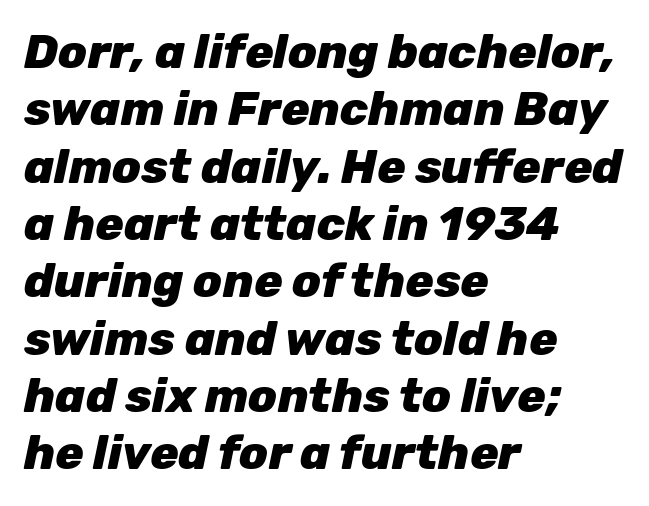
Q: Is the text bold? A: Yes.
Q: Is the text italic (slanted)? A: Yes, it leans right by about 12 degrees.
Q: Is the text underlined? A: No.
Q: How is the paragraph aligned? A: Left-aligned.
Q: Is the spacing between letters normal or unusually wide? A: Normal.
Q: Width (condensed, normal, or wide)? A: Normal.
Q: Stroke contrast? A: Low.
Q: x-height? A: Medium.
Q: Monospaced? A: No.
